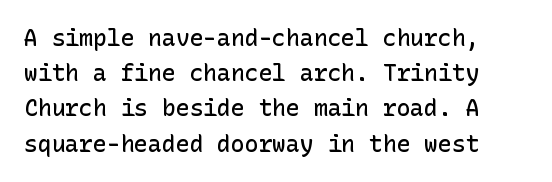
The image shows 23 px text type, upright; set normal line spacing (1.53x), normal letter spacing, not underlined.
